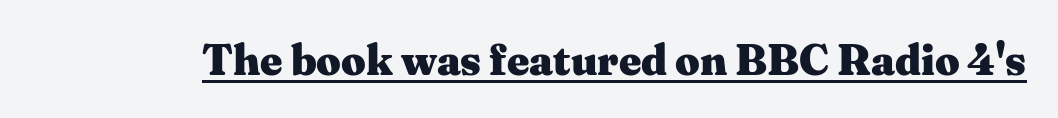
The image shows 43 px heavy, wide serif type, upright; set normal letter spacing, underlined; medium stroke contrast and a medium x-height.
